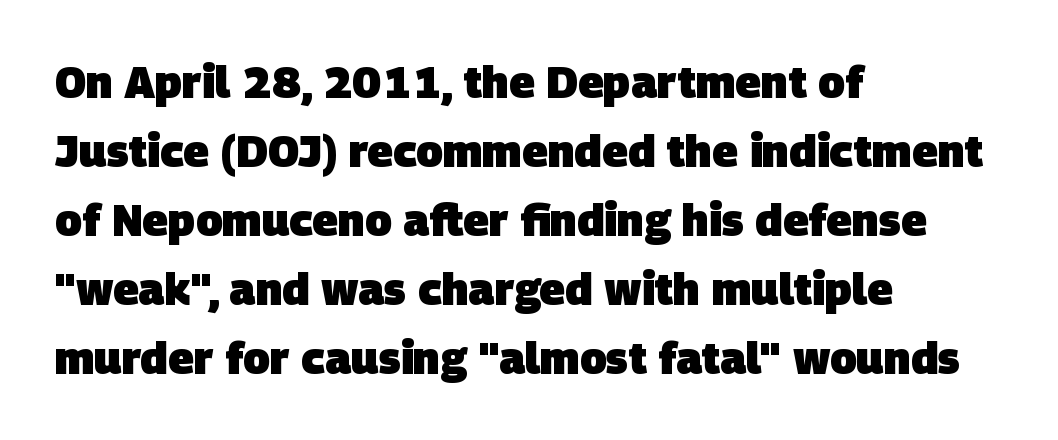
Each letter keeps its own natural width here, so spacing adapts to shape. Type style note: lacks serifs. Which margin do the lines hug? The left one — the right edge is uneven. Is the type bold? Yes — the strokes are clearly thick and heavy.
